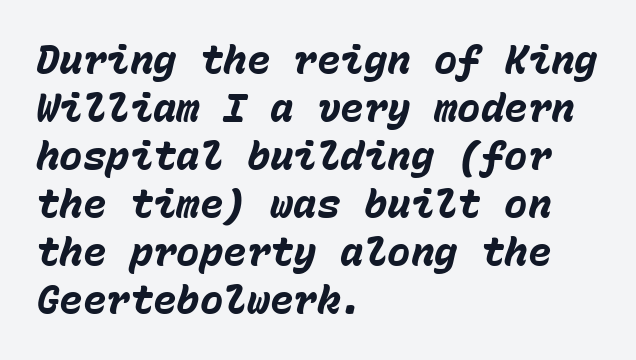
The image shows 39 px heavy type, italic (leaning right), monospaced; set left-aligned, line spacing 1.23x, normal letter spacing, not underlined; low stroke contrast and a medium x-height.
